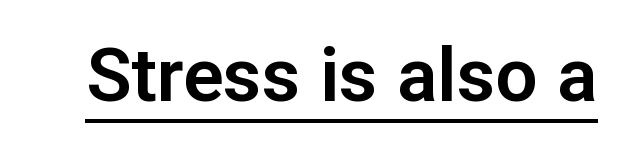
{"serif": "no", "italic": "no", "width": "normal", "stroke_contrast": "low", "x_height": "medium", "monospaced": "no", "underline": "yes", "letter_spacing": "normal", "letter_spacing_em": 0.0, "glyph_px": 75}
